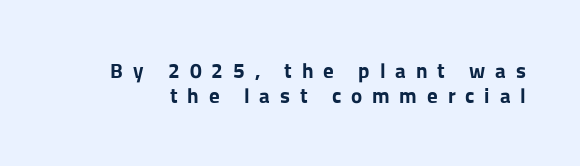
The image shows 21 px bold type, upright; set line spacing 1.17x, unusually wide letter spacing (+0.47 em), not underlined.
